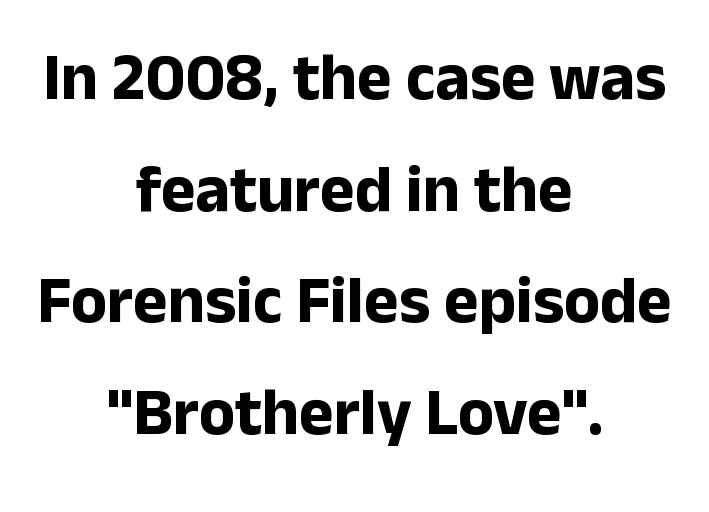
Q: Is the text bold? A: Yes.
Q: Is the text italic (slanted)? A: No, it is upright.
Q: Is the typeface a serif or a sans-serif typeface? A: Sans-serif.
Q: Is the text underlined? A: No.
Q: How is the paragraph aligned? A: Centered.
Q: Is the spacing between letters normal or unusually wide? A: Normal.
Q: Is the spacing between lines tight, normal or loose? A: Normal.
Q: Width (condensed, normal, or wide)? A: Normal.
Q: Stroke contrast? A: Low.
Q: x-height? A: Medium.
Q: Monospaced? A: No.
